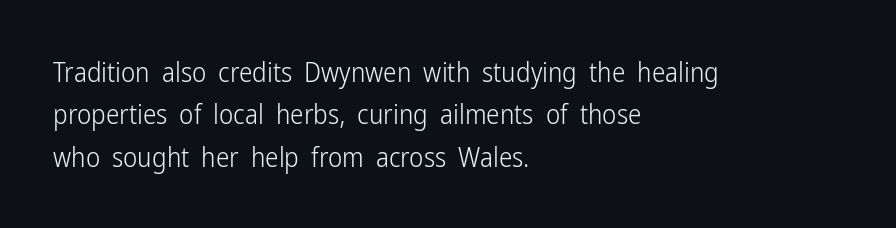
Characters follow at the spacing the type designer built in. Where is the straight margin? On the left. Weight: regular or lighter. Check the space under the baseline: it is left empty. Each new line begins a customary step beneath the previous one.
